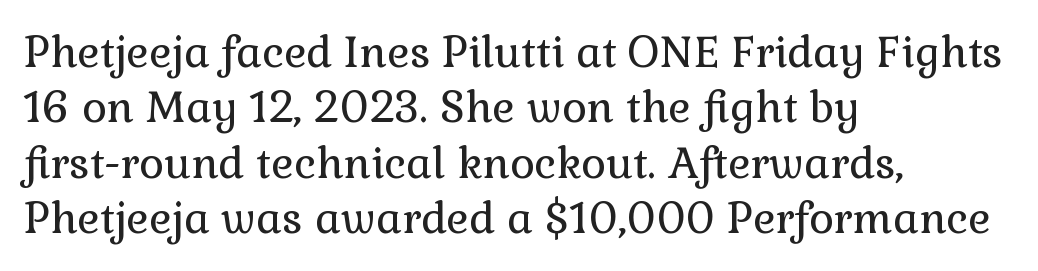
{"serif": "yes", "italic": "no", "bold": "no", "weight": "regular", "width": "normal", "stroke_contrast": "low", "x_height": "medium", "monospaced": "no", "underline": "no", "align": "left", "line_spacing": "normal", "line_spacing_ratio": 1.29, "letter_spacing": "normal", "letter_spacing_em": 0.0, "glyph_px": 43}
